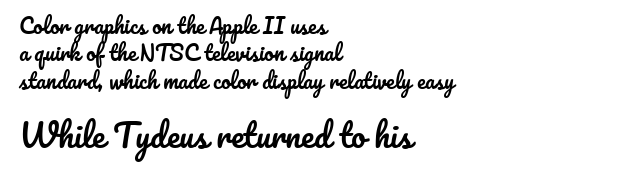
The image shows 32 px text type; set left-aligned, normal line spacing (1.3x), normal letter spacing, not underlined; the second (bottom) block is 1.52x larger; low stroke contrast and a small x-height.
